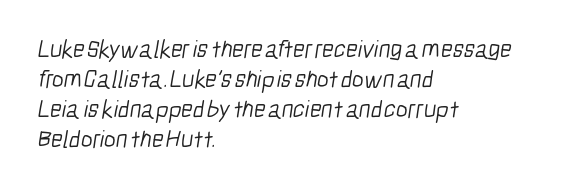
The image shows 25 px text type; set left-aligned, line spacing 1.2x, normal letter spacing, not underlined.
